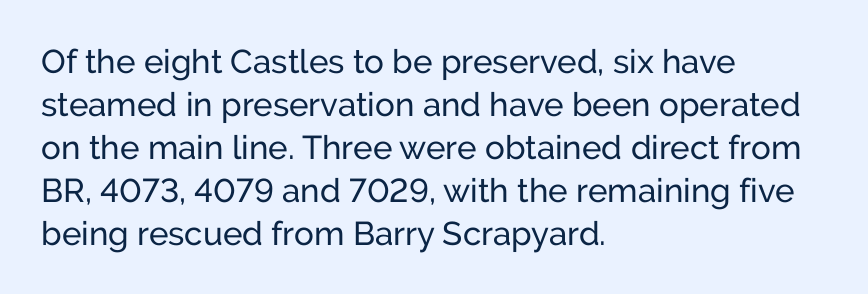
The image shows 33 px regular-weight sans-serif type, upright; set left-aligned, normal line spacing (1.3x), normal letter spacing, not underlined; low stroke contrast and a medium x-height.
